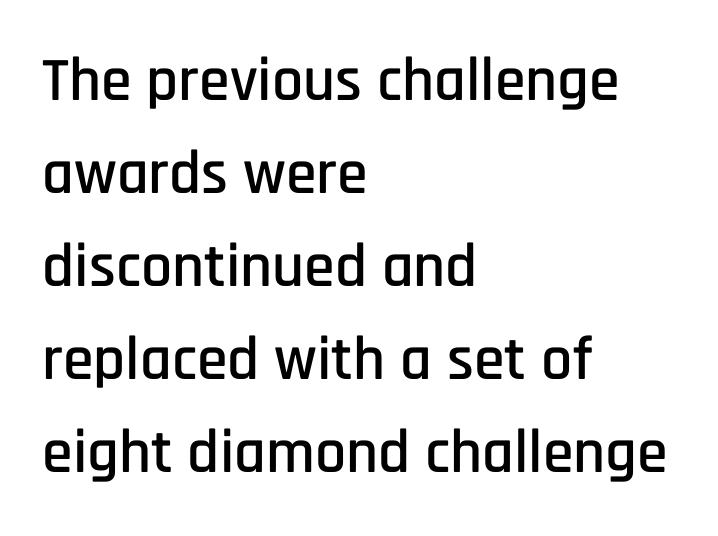
Q: Is the text italic (slanted)? A: No, it is upright.
Q: Is the typeface a serif or a sans-serif typeface? A: Sans-serif.
Q: Is the text underlined? A: No.
Q: How is the paragraph aligned? A: Left-aligned.
Q: Is the spacing between letters normal or unusually wide? A: Normal.
Q: Is the spacing between lines tight, normal or loose? A: Normal.
Q: Width (condensed, normal, or wide)? A: Condensed.
Q: Stroke contrast? A: Low.
Q: x-height? A: Large.
Q: Monospaced? A: No.
